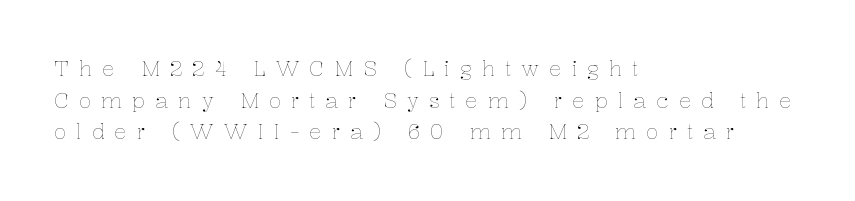
{"italic": "no", "bold": "no", "underline": "no", "align": "left", "line_spacing": "normal", "line_spacing_ratio": 1.51, "letter_spacing": "wide", "letter_spacing_em": 0.47, "glyph_px": 21}
